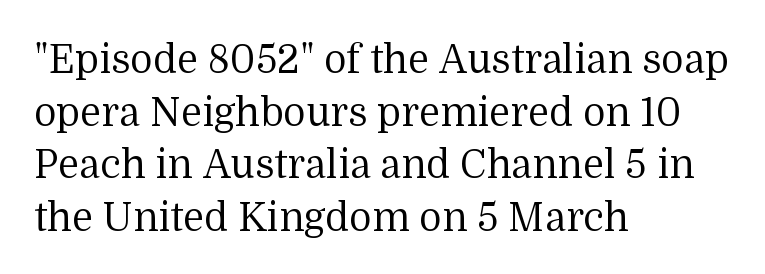
{"serif": "yes", "italic": "no", "bold": "no", "weight": "regular", "width": "normal", "stroke_contrast": "medium", "x_height": "medium", "monospaced": "no", "underline": "no", "align": "left", "line_spacing": "normal", "line_spacing_ratio": 1.35, "letter_spacing": "normal", "letter_spacing_em": 0.0, "glyph_px": 39}
